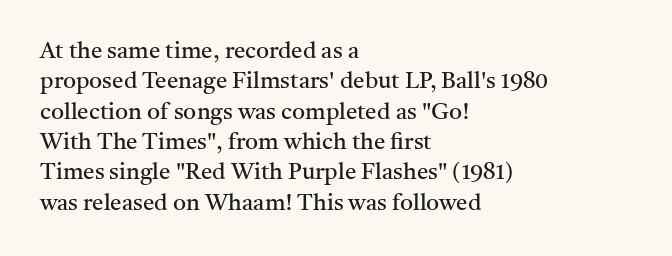
{"italic": "no", "bold": "no", "underline": "no", "align": "left", "line_spacing": "normal", "line_spacing_ratio": 1.32, "letter_spacing": "normal", "letter_spacing_em": 0.0, "glyph_px": 23}
